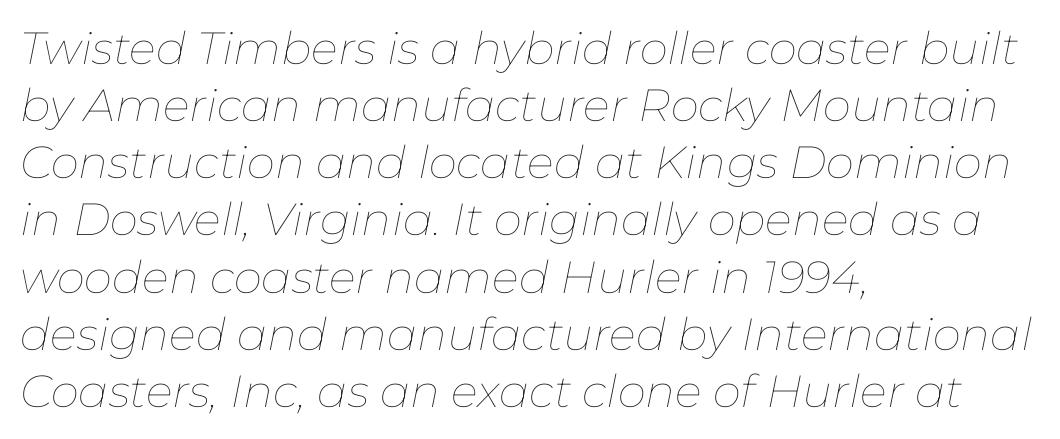
Line beginnings align vertically; line endings do not. Characters follow at the spacing the type designer built in. One glance says typical: line gaps are just what's usual. On a weight scale, this lands at 450 or below. The passage shown is typed in a proportional face where columns would drift.
